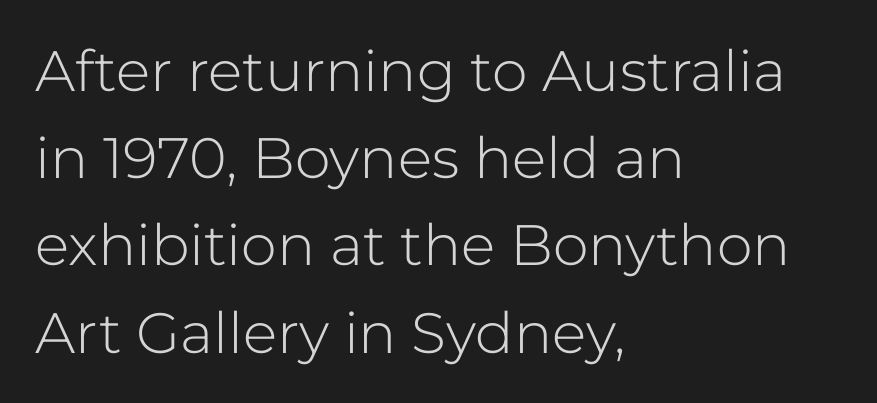
Q: Is the text bold? A: No.
Q: Is the text italic (slanted)? A: No, it is upright.
Q: Is the typeface a serif or a sans-serif typeface? A: Sans-serif.
Q: Is the text underlined? A: No.
Q: How is the paragraph aligned? A: Left-aligned.
Q: Is the spacing between letters normal or unusually wide? A: Normal.
Q: Is the spacing between lines tight, normal or loose? A: Normal.
Q: Width (condensed, normal, or wide)? A: Normal.
Q: Stroke contrast? A: Low.
Q: x-height? A: Medium.
Q: Monospaced? A: No.
